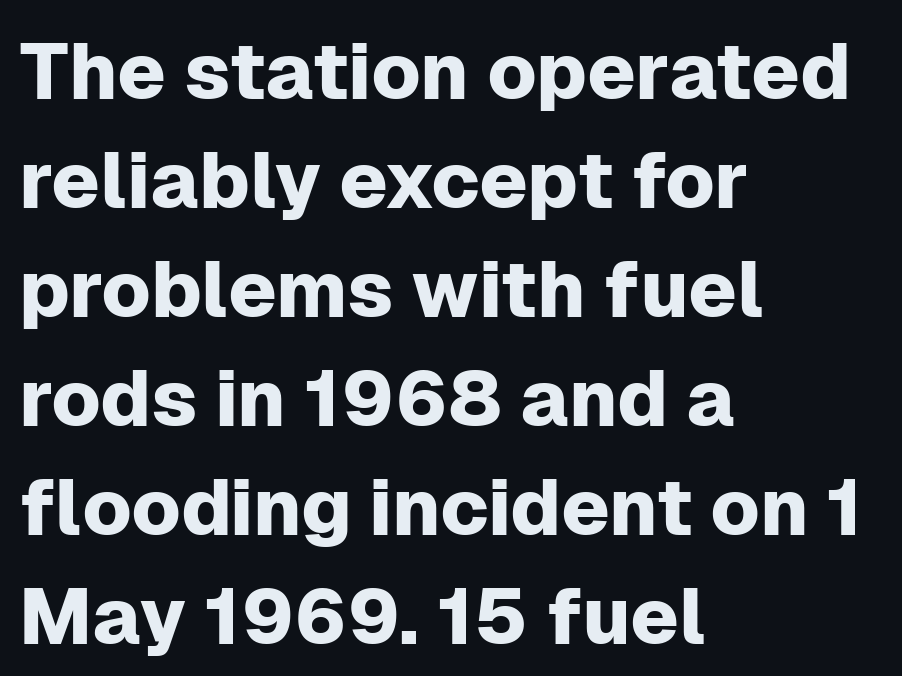
{"serif": "no", "italic": "no", "width": "normal", "stroke_contrast": "low", "x_height": "medium", "monospaced": "no", "underline": "no", "align": "left", "line_spacing": "normal", "line_spacing_ratio": 1.38, "letter_spacing": "normal", "letter_spacing_em": 0.0, "glyph_px": 79}
